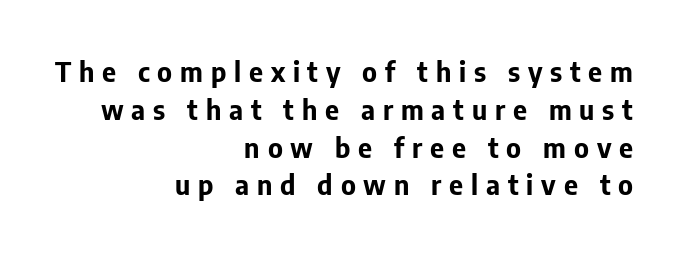
The text block is weighted toward the right margin, trailing off unevenly leftward. Interline gaps are of average width in this sample. The font's upright variant was chosen for this text. The characters look thick and weighty, a clear bold. Plain, unruled lines of type.
